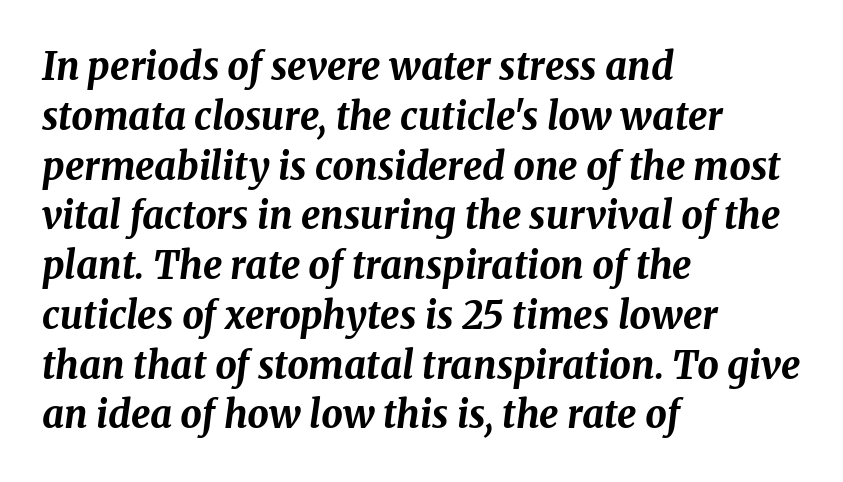
{"italic": "yes", "lean": "right", "slant_degrees": 8, "bold": "yes", "weight": "bold", "width": "normal", "stroke_contrast": "medium", "x_height": "medium", "monospaced": "no", "underline": "no", "align": "left", "line_spacing": "normal", "line_spacing_ratio": 1.31, "letter_spacing": "normal", "letter_spacing_em": 0.0, "glyph_px": 38}
